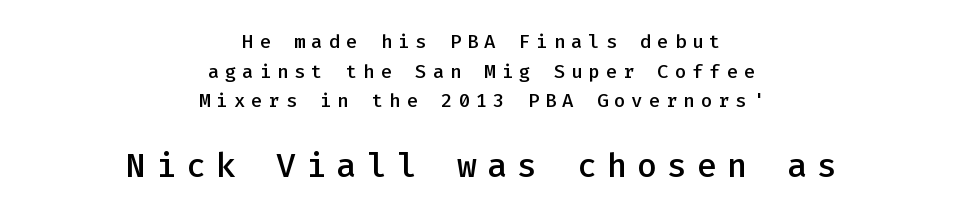
The setting favours the middle, as headings and verse often do. Every letter is mildly thick-stroked: semibold rather than bold. Any mark beneath the type? The region is blank. The tracking reads as deliberately expanded to a designer's eye. The glyphs in this specimen are sans serif. Each new line begins a customary step beneath the previous one.
